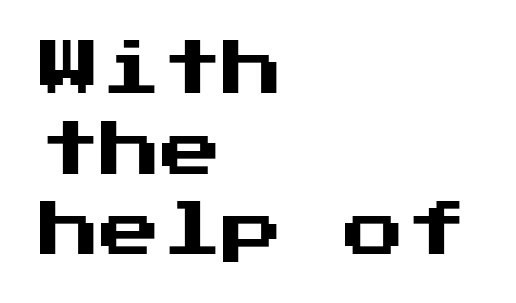
Q: Is the text italic (slanted)? A: No, it is upright.
Q: Is the typeface a serif or a sans-serif typeface? A: Sans-serif.
Q: Is the text underlined? A: No.
Q: How is the paragraph aligned? A: Left-aligned.
Q: Is the spacing between letters normal or unusually wide? A: Normal.
Q: Is the spacing between lines tight, normal or loose? A: Normal.
Q: Width (condensed, normal, or wide)? A: Normal.
Q: Stroke contrast? A: Medium.
Q: x-height? A: Medium.
